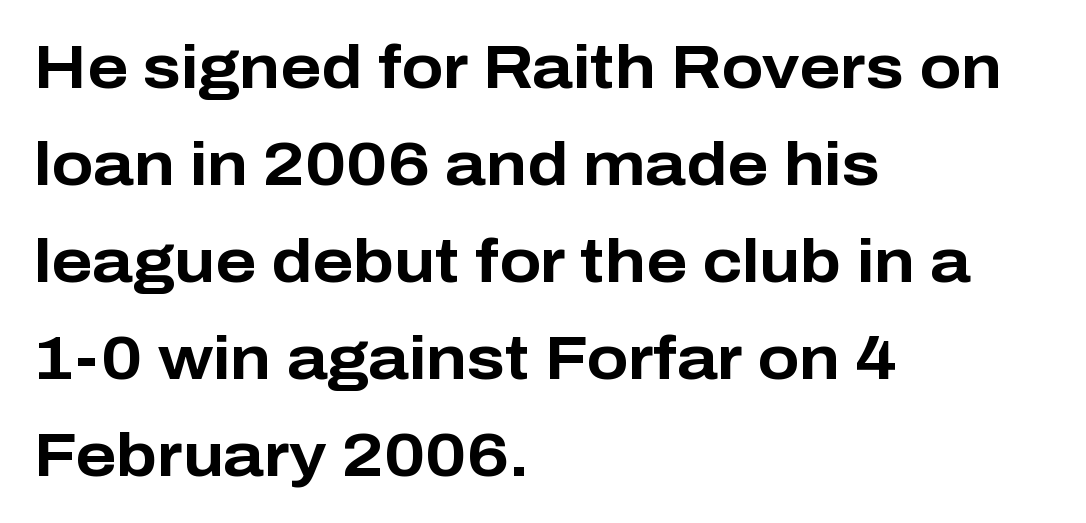
Q: Is the text bold? A: Yes.
Q: Is the text italic (slanted)? A: No, it is upright.
Q: Is the typeface a serif or a sans-serif typeface? A: Sans-serif.
Q: Is the text underlined? A: No.
Q: How is the paragraph aligned? A: Left-aligned.
Q: Is the spacing between letters normal or unusually wide? A: Normal.
Q: Is the spacing between lines tight, normal or loose? A: Normal.
Q: Width (condensed, normal, or wide)? A: Normal.
Q: Stroke contrast? A: Low.
Q: x-height? A: Medium.
Q: Monospaced? A: No.
